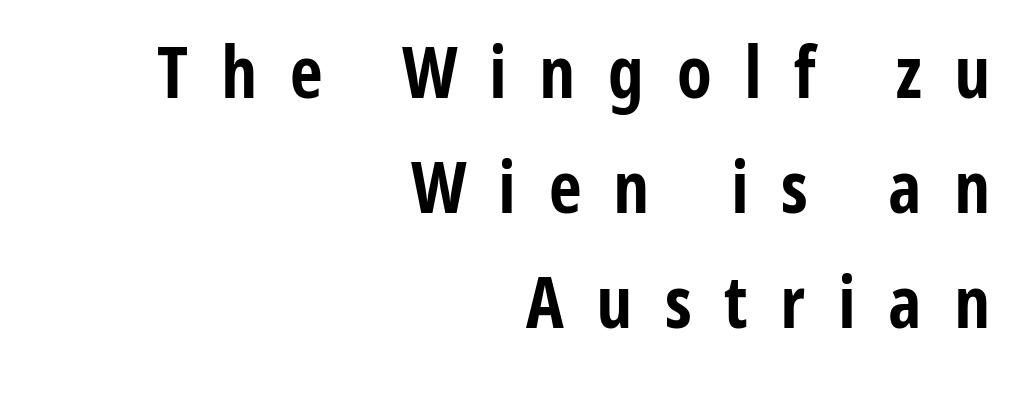
{"serif": "no", "italic": "no", "bold": "yes", "weight": "bold", "width": "condensed", "stroke_contrast": "low", "x_height": "medium", "monospaced": "no", "underline": "no", "align": "right", "line_spacing": "normal", "line_spacing_ratio": 1.6, "letter_spacing": "wide", "letter_spacing_em": 0.45, "glyph_px": 72}
